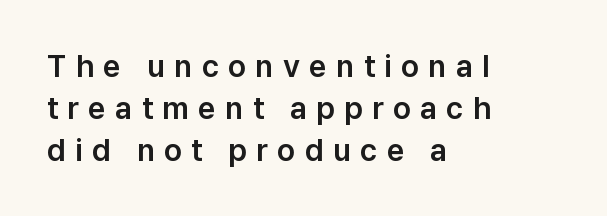
Q: Is the text italic (slanted)? A: No, it is upright.
Q: Is the typeface a serif or a sans-serif typeface? A: Sans-serif.
Q: Is the text underlined? A: No.
Q: How is the paragraph aligned? A: Left-aligned.
Q: Is the spacing between letters normal or unusually wide? A: Unusually wide.
Q: Is the spacing between lines tight, normal or loose? A: Normal.
Q: Width (condensed, normal, or wide)? A: Normal.
Q: Stroke contrast? A: Low.
Q: x-height? A: Medium.
Q: Monospaced? A: No.
